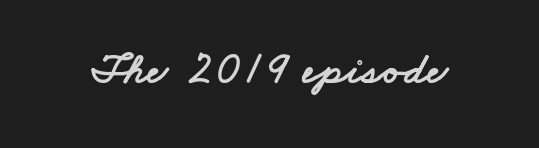
Q: Is the typeface a serif or a sans-serif typeface? A: Sans-serif.
Q: Is the text underlined? A: No.
Q: Is the spacing between letters normal or unusually wide? A: Normal.
Q: Width (condensed, normal, or wide)? A: Wide.
Q: Stroke contrast? A: Low.
Q: x-height? A: Small.
Q: Monospaced? A: No.
